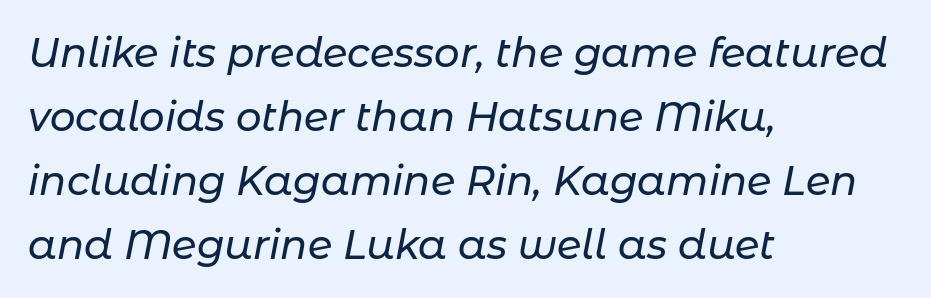
{"italic": "yes", "lean": "right", "slant_degrees": 11, "width": "normal", "stroke_contrast": "low", "x_height": "medium", "monospaced": "no", "underline": "no", "align": "left", "line_spacing": "normal", "line_spacing_ratio": 1.6, "letter_spacing": "normal", "letter_spacing_em": 0.0, "glyph_px": 40}
